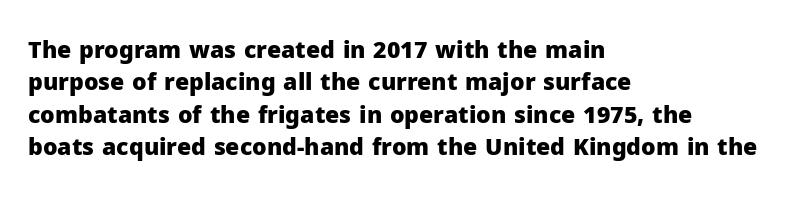
The space directly below the letters is spotless. A dark, heavy texture on the line: the type is bold. Every row of glyphs begins at an identical x-position on the left. Posture: vertical.
